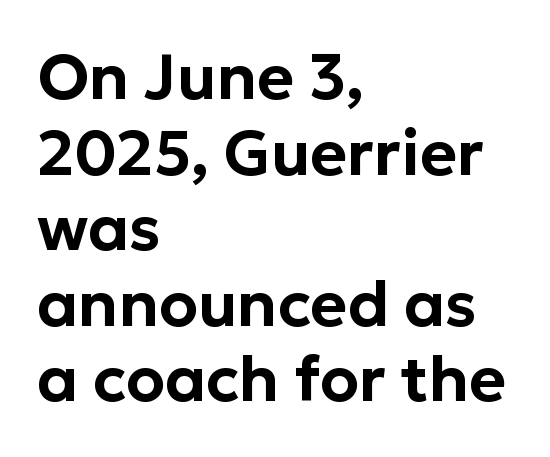
The image shows 63 px sans-serif type, upright; set left-aligned, line spacing 1.2x, normal letter spacing, not underlined; low stroke contrast and a medium x-height.
